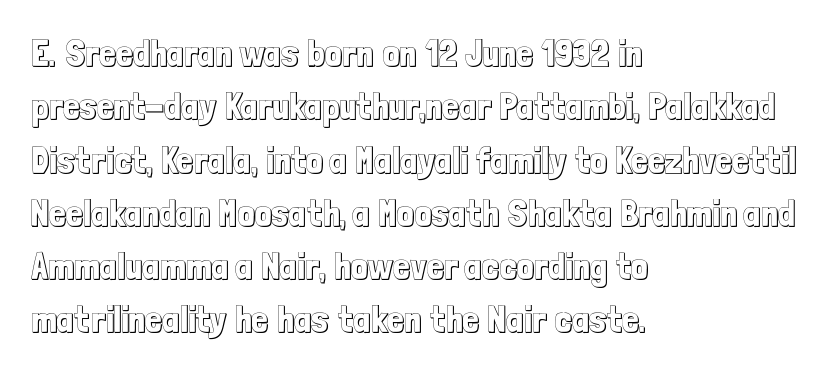
The image shows 37 px condensed type, upright; set left-aligned, normal line spacing (1.44x), normal letter spacing, not underlined; a medium x-height.
